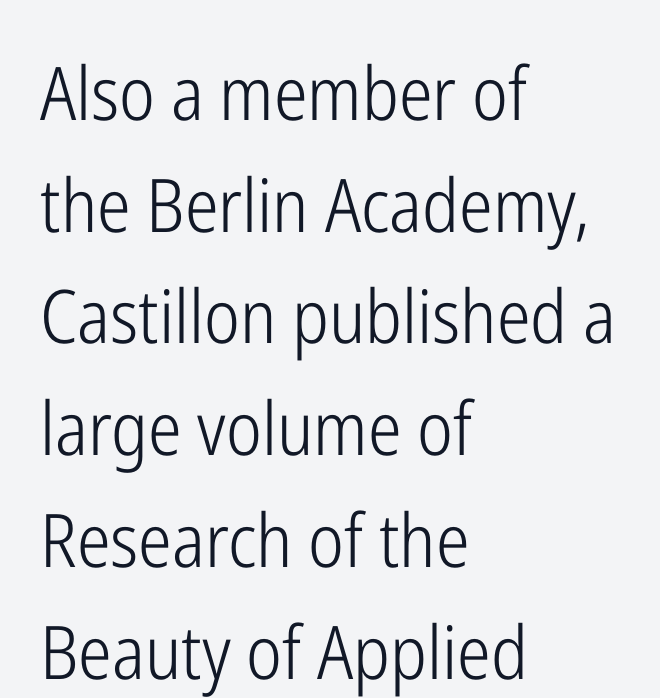
Q: Is the text bold? A: No.
Q: Is the text italic (slanted)? A: No, it is upright.
Q: Is the typeface a serif or a sans-serif typeface? A: Sans-serif.
Q: Is the text underlined? A: No.
Q: How is the paragraph aligned? A: Left-aligned.
Q: Is the spacing between letters normal or unusually wide? A: Normal.
Q: Is the spacing between lines tight, normal or loose? A: Normal.
Q: Width (condensed, normal, or wide)? A: Condensed.
Q: Stroke contrast? A: Low.
Q: x-height? A: Medium.
Q: Monospaced? A: No.
